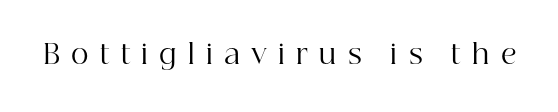
{"italic": "no", "bold": "no", "underline": "no", "letter_spacing": "wide", "letter_spacing_em": 0.42, "glyph_px": 27}
